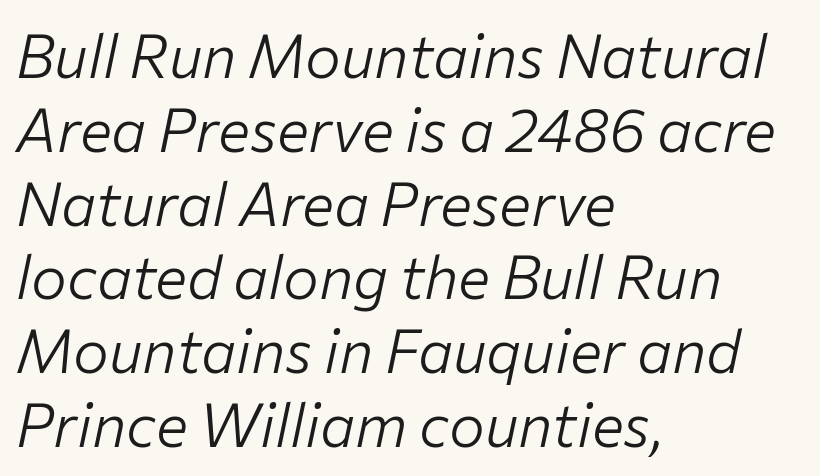
These glyphs show unthickened strokes, regular width or finer. Do the characters align in a grid? No, the font is proportional. How are the letters spaced? Ordinarily, with no added tracking. Each row of text sits above clean, open space. Line beginnings align vertically; line endings do not.
